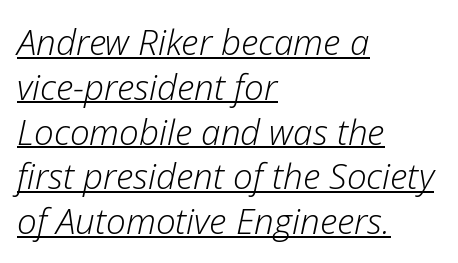
Q: Is the text bold? A: No.
Q: Is the text italic (slanted)? A: Yes, it leans right by about 12 degrees.
Q: Is the text underlined? A: Yes.
Q: How is the paragraph aligned? A: Left-aligned.
Q: Is the spacing between letters normal or unusually wide? A: Normal.
Q: Is the spacing between lines tight, normal or loose? A: Normal.
Q: Width (condensed, normal, or wide)? A: Normal.
Q: Stroke contrast? A: Low.
Q: x-height? A: Medium.
Q: Monospaced? A: No.
